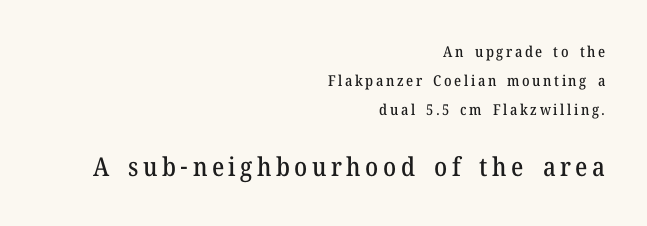
{"italic": "no", "underline": "no", "align": "right", "line_spacing": "loose", "line_spacing_ratio": 1.93, "larger_block": "second", "size_ratio": 1.73, "glyph_px": 26}
